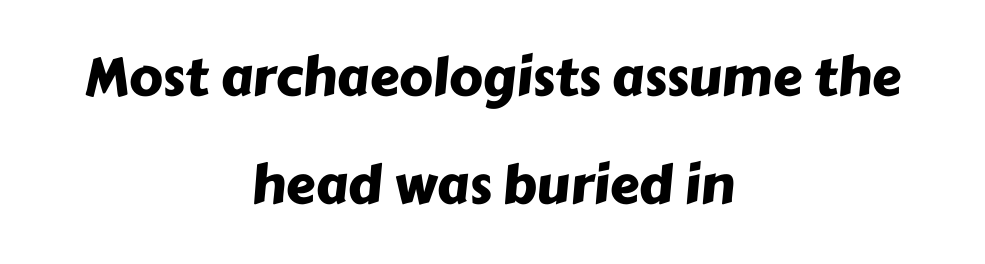
{"serif": "no", "width": "normal", "stroke_contrast": "low", "x_height": "medium", "monospaced": "no", "underline": "no", "align": "center", "line_spacing": "loose", "line_spacing_ratio": 2.04, "letter_spacing": "normal", "letter_spacing_em": 0.0, "glyph_px": 53}
